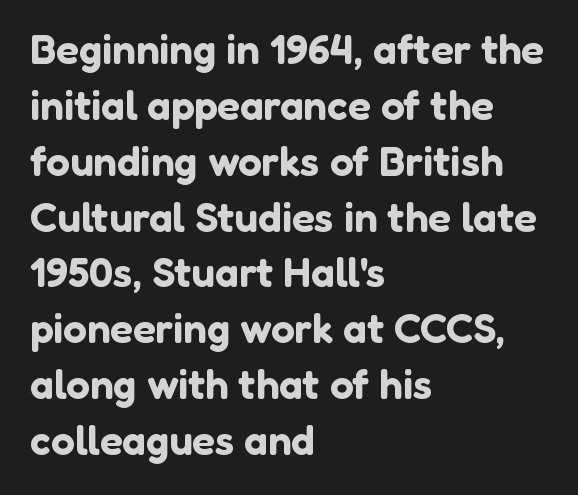
{"serif": "no", "italic": "no", "width": "normal", "stroke_contrast": "low", "x_height": "medium", "monospaced": "no", "underline": "no", "align": "left", "line_spacing": "normal", "line_spacing_ratio": 1.33, "letter_spacing": "normal", "letter_spacing_em": 0.0, "glyph_px": 42}
